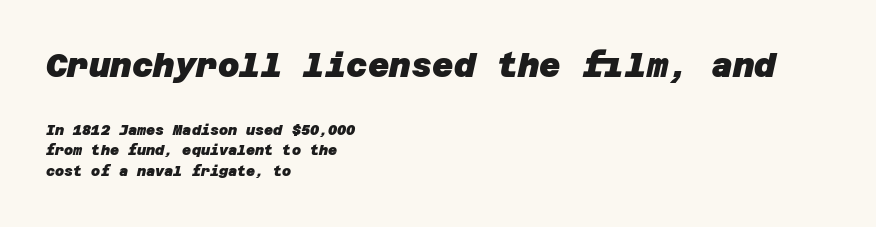
Q: Is the text bold? A: Yes.
Q: Is the typeface a serif or a sans-serif typeface? A: Sans-serif.
Q: Is the text underlined? A: No.
Q: How is the paragraph aligned? A: Left-aligned.
Q: Is the spacing between letters normal or unusually wide? A: Normal.
Q: Is the spacing between lines tight, normal or loose? A: Normal.
Q: Which block of text is set in a larger size, the first (top) or the second (bottom)? A: The first (top) one.
Q: Width (condensed, normal, or wide)? A: Normal.
Q: Stroke contrast? A: Low.
Q: x-height? A: Large.
